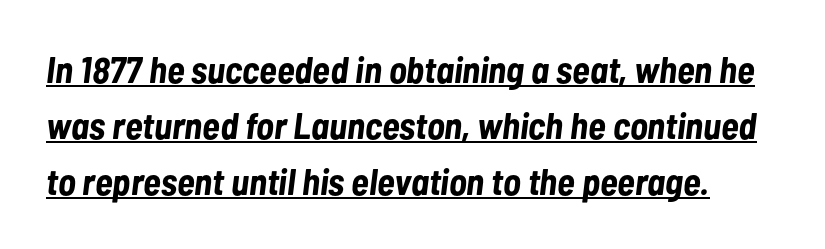
The image shows 37 px bold, condensed type, italic (leaning right); set normal line spacing (1.51x), normal letter spacing, underlined; low stroke contrast and a medium x-height.
